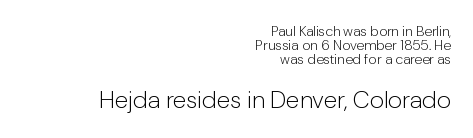
The image shows 24 px text type, upright; set right-aligned, tight line spacing (1.01x), normal letter spacing, not underlined; the second (bottom) block is 1.71x larger.
